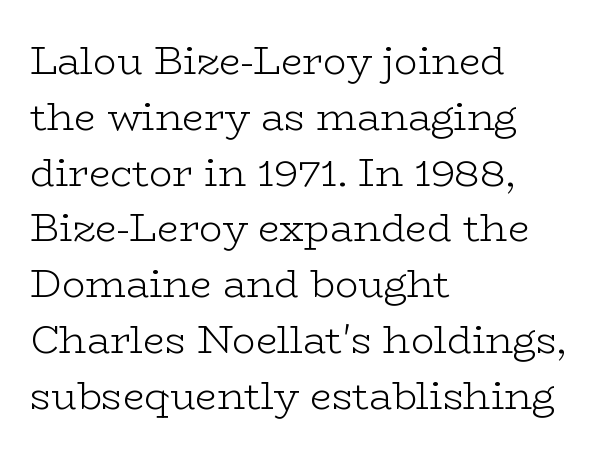
This is serif lettering, the kind often seen in printed books. A typesetter would call this proportional, since set widths differ per character. The gaps between neighbouring characters are ordinary and unremarkable. The line-height multiplier appears to be the usual default.
